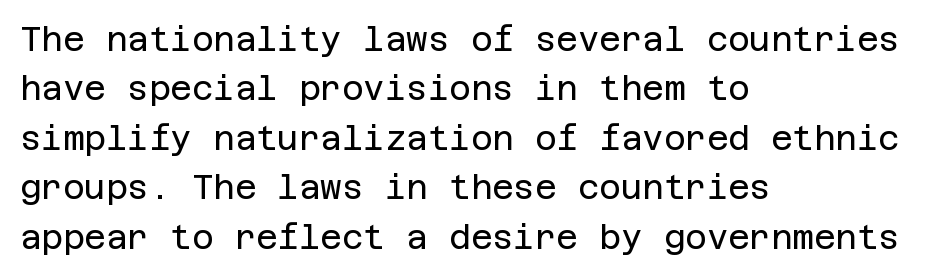
Q: Is the text bold? A: No.
Q: Is the text italic (slanted)? A: No, it is upright.
Q: Is the typeface a serif or a sans-serif typeface? A: Sans-serif.
Q: Is the text underlined? A: No.
Q: How is the paragraph aligned? A: Left-aligned.
Q: Is the spacing between letters normal or unusually wide? A: Normal.
Q: Is the spacing between lines tight, normal or loose? A: Normal.
Q: Width (condensed, normal, or wide)? A: Normal.
Q: Stroke contrast? A: Low.
Q: x-height? A: Large.
